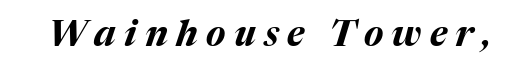
{"italic": "yes", "lean": "right", "slant_degrees": 17, "bold": "yes", "weight": "bold", "width": "normal", "stroke_contrast": "medium", "x_height": "medium", "monospaced": "no", "underline": "no", "letter_spacing": "wide", "letter_spacing_em": 0.23, "glyph_px": 36}
